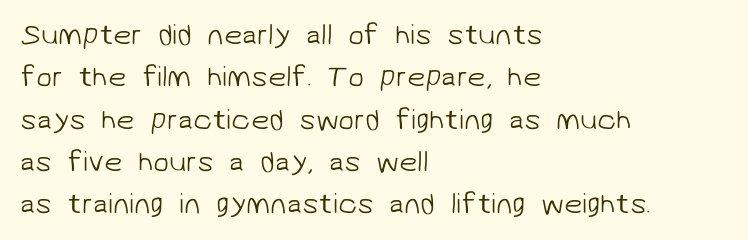
{"serif": "no", "bold": "no", "weight": "light", "width": "normal", "stroke_contrast": "low", "x_height": "medium", "monospaced": "no", "underline": "no", "align": "left", "line_spacing": "normal", "line_spacing_ratio": 1.46, "letter_spacing": "normal", "letter_spacing_em": 0.0, "glyph_px": 29}
